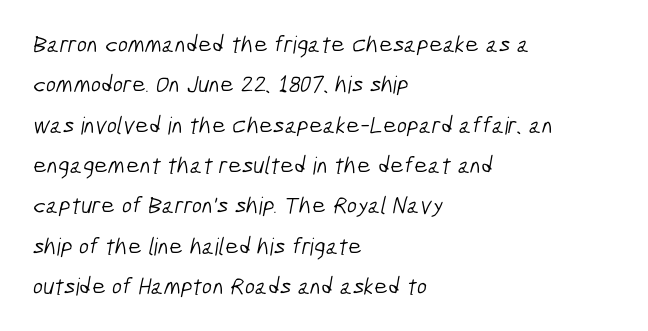
The image shows 24 px text type; set left-aligned, normal line spacing (1.68x), normal letter spacing, not underlined.
